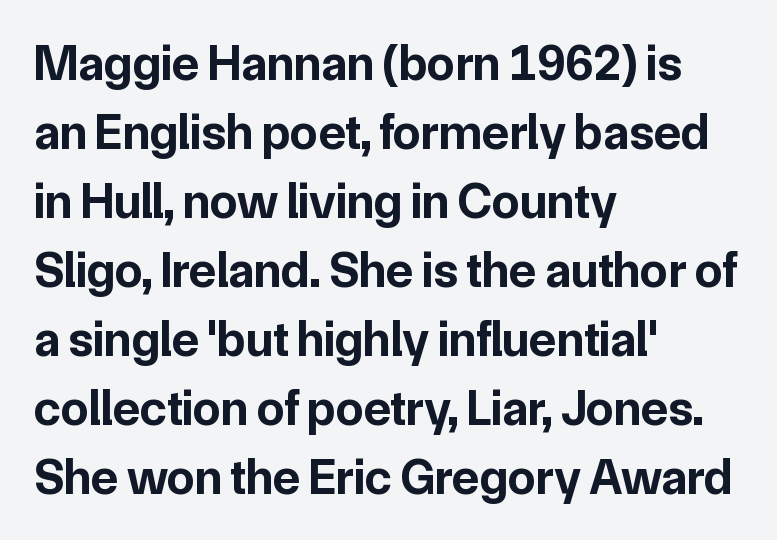
The image shows 50 px bold sans-serif type, upright; set left-aligned, normal line spacing (1.38x), normal letter spacing, not underlined; low stroke contrast and a medium x-height.
